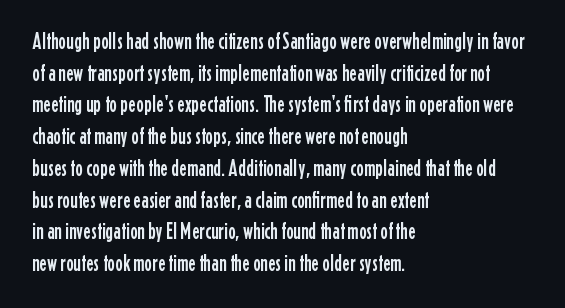
Q: Is the text italic (slanted)? A: No, it is upright.
Q: Is the text underlined? A: No.
Q: How is the paragraph aligned? A: Left-aligned.
Q: Is the spacing between letters normal or unusually wide? A: Normal.
Q: Is the spacing between lines tight, normal or loose? A: Normal.
